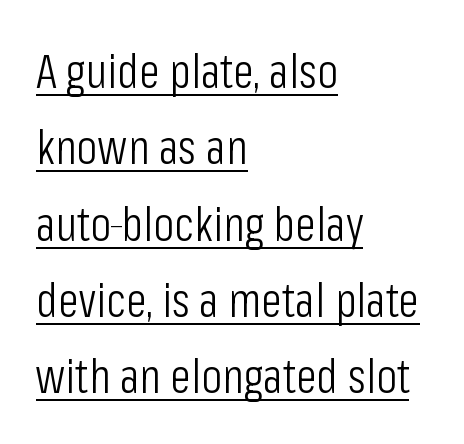
Q: Is the text bold? A: No.
Q: Is the text italic (slanted)? A: No, it is upright.
Q: Is the typeface a serif or a sans-serif typeface? A: Sans-serif.
Q: Is the text underlined? A: Yes.
Q: How is the paragraph aligned? A: Left-aligned.
Q: Is the spacing between letters normal or unusually wide? A: Normal.
Q: Is the spacing between lines tight, normal or loose? A: Normal.
Q: Width (condensed, normal, or wide)? A: Condensed.
Q: Stroke contrast? A: Low.
Q: x-height? A: Medium.
Q: Monospaced? A: No.
